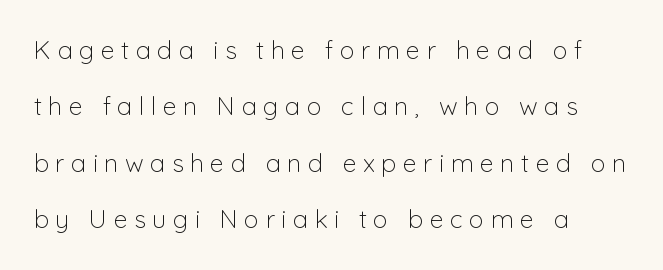
The image shows 25 px text type, upright; set left-aligned, loose line spacing (2.26x), unusually wide letter spacing (+0.26 em), not underlined.
